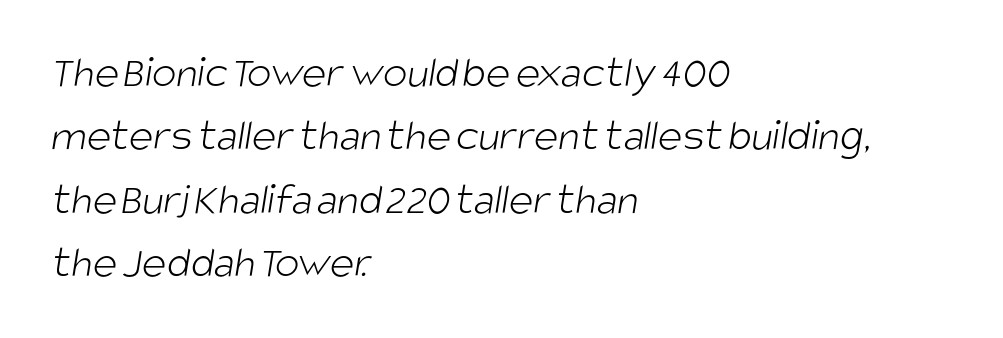
The image shows 46 px light, condensed sans-serif type; set left-aligned, normal line spacing (1.38x), normal letter spacing, not underlined; low stroke contrast and a large x-height.
